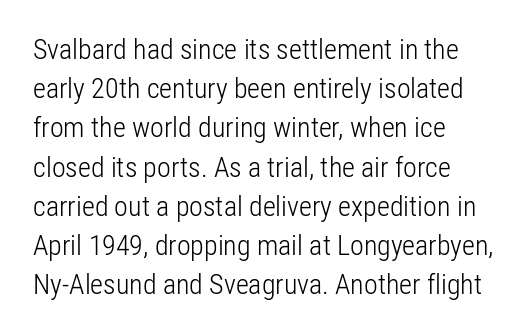
Q: Is the text bold? A: No.
Q: Is the text italic (slanted)? A: No, it is upright.
Q: Is the typeface a serif or a sans-serif typeface? A: Sans-serif.
Q: Is the text underlined? A: No.
Q: How is the paragraph aligned? A: Left-aligned.
Q: Is the spacing between letters normal or unusually wide? A: Normal.
Q: Is the spacing between lines tight, normal or loose? A: Normal.
Q: Width (condensed, normal, or wide)? A: Condensed.
Q: Stroke contrast? A: Low.
Q: x-height? A: Medium.
Q: Monospaced? A: No.
